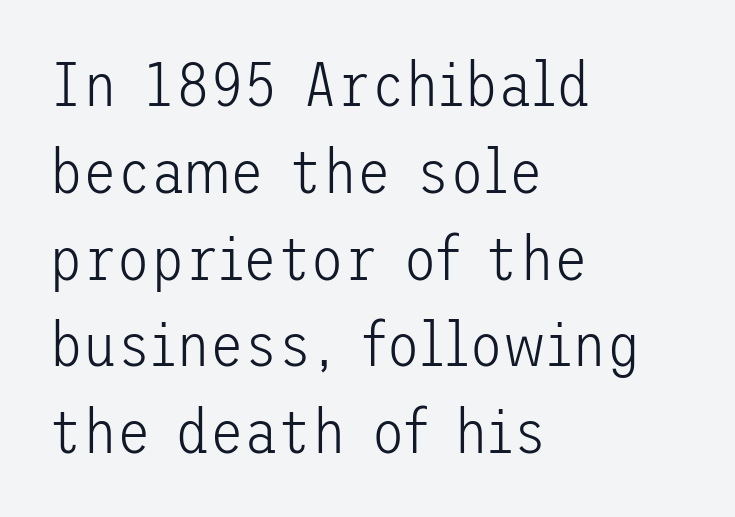
{"serif": "no", "italic": "no", "bold": "no", "weight": "light", "width": "normal", "stroke_contrast": "low", "x_height": "medium", "underline": "no", "align": "left", "line_spacing": "normal", "line_spacing_ratio": 1.4, "letter_spacing": "normal", "letter_spacing_em": 0.0, "glyph_px": 62}
